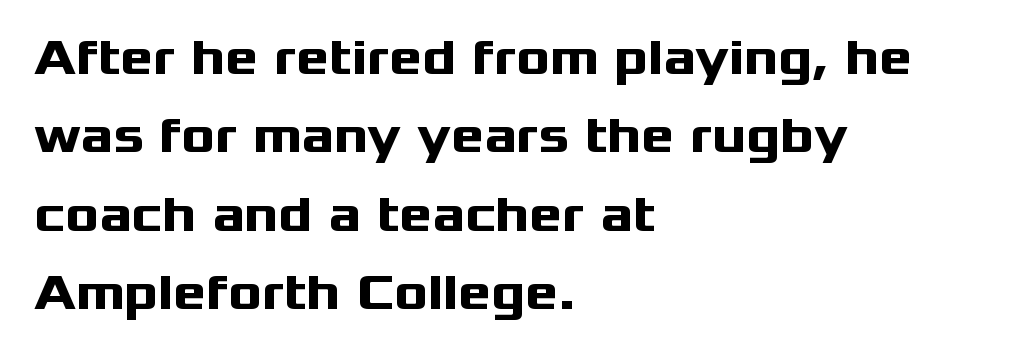
{"serif": "no", "italic": "no", "bold": "yes", "weight": "heavy", "width": "wide", "stroke_contrast": "medium", "x_height": "medium", "monospaced": "no", "underline": "no", "align": "left", "line_spacing": "normal", "line_spacing_ratio": 1.57, "letter_spacing": "normal", "letter_spacing_em": 0.0, "glyph_px": 50}
